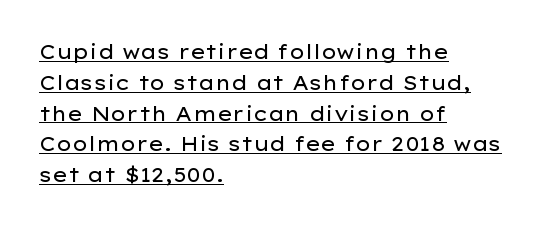
{"italic": "no", "bold": "no", "underline": "yes", "align": "left", "line_spacing": "normal", "line_spacing_ratio": 1.54, "letter_spacing": "normal", "letter_spacing_em": 0.0, "glyph_px": 20}
